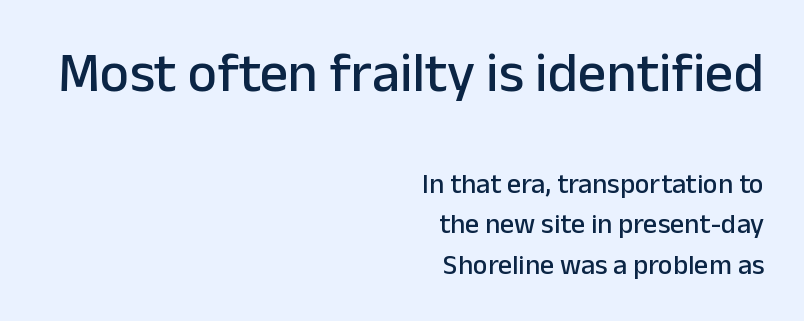
Compared with typical body copy, the letter spacing here is the same. In terms of letterform style, serifs are entirely absent. A typesetter would call this proportional, since set widths differ per character. A typesetter would mark this as roman, not italic. Where is the straight margin? On the right. This block has exactly the height ordinary leading produces.
